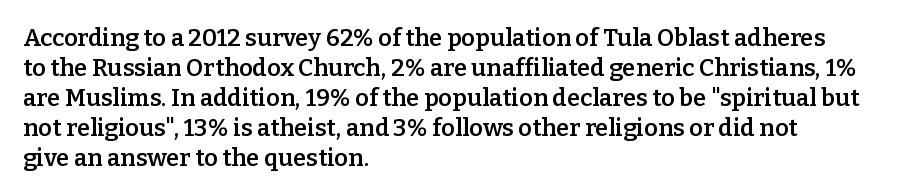
Unmarked baselines from the first word to the last. The leading is moderate, giving the passage an even texture. A bit beefed up — I'd call it semibold rather than bold. Horizontal alignment here is leftward, the default for most running prose. Style check: upright. Honestly, the letter spacing is just normal — you wouldn't notice it.
